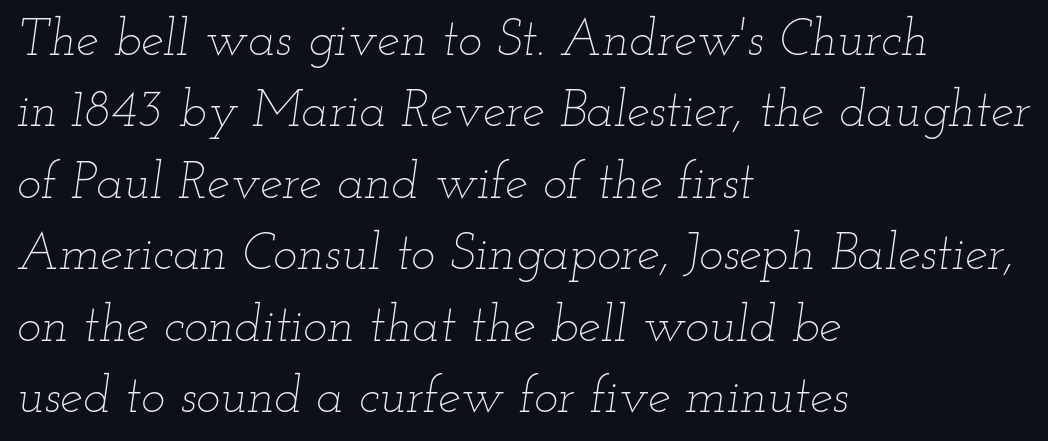
The paragraph shown leans on its left margin. Unmarked baselines from the first word to the last. In terms of posture, this sample is oblique. Note the varied advance widths — an 'i' is clearly narrower than an 'm'.
